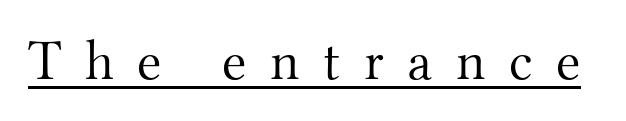
{"serif": "yes", "italic": "no", "bold": "no", "weight": "light", "width": "normal", "stroke_contrast": "medium", "x_height": "small", "monospaced": "no", "underline": "yes", "letter_spacing": "wide", "letter_spacing_em": 0.42, "glyph_px": 56}
